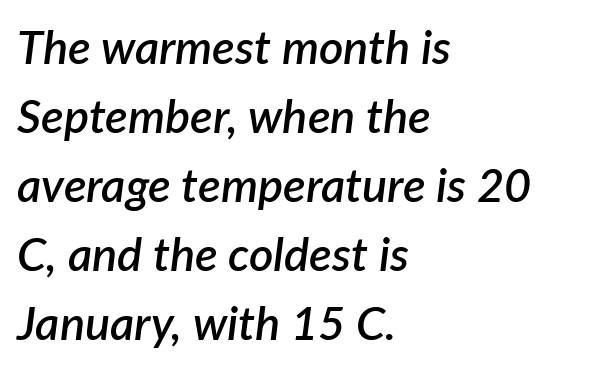
The image shows 47 px semibold type, italic (leaning right); set left-aligned, normal line spacing (1.47x), normal letter spacing, not underlined; low stroke contrast and a medium x-height.
